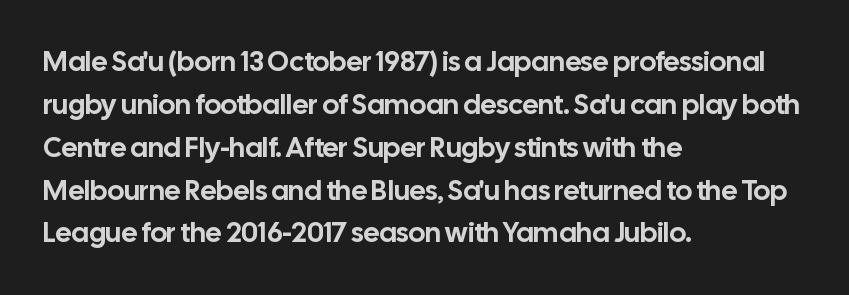
The image shows 28 px sans-serif type, upright; set left-aligned, normal line spacing (1.53x), normal letter spacing, not underlined; low stroke contrast and a medium x-height.
